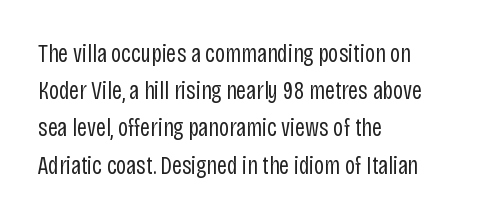
Q: Is the text bold? A: No.
Q: Is the text italic (slanted)? A: No, it is upright.
Q: Is the text underlined? A: No.
Q: How is the paragraph aligned? A: Left-aligned.
Q: Is the spacing between letters normal or unusually wide? A: Normal.
Q: Is the spacing between lines tight, normal or loose? A: Normal.
